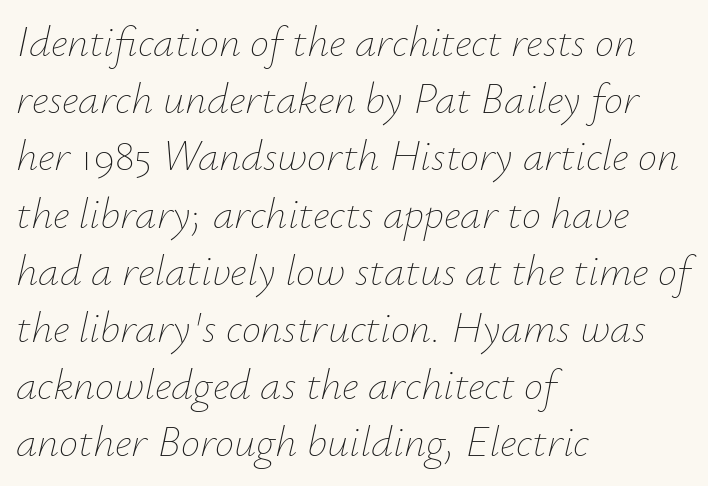
{"italic": "yes", "lean": "right", "slant_degrees": 12, "bold": "no", "weight": "thin", "width": "normal", "stroke_contrast": "low", "x_height": "small", "monospaced": "no", "underline": "no", "align": "left", "line_spacing": "normal", "line_spacing_ratio": 1.33, "letter_spacing": "normal", "letter_spacing_em": 0.0, "glyph_px": 43}
